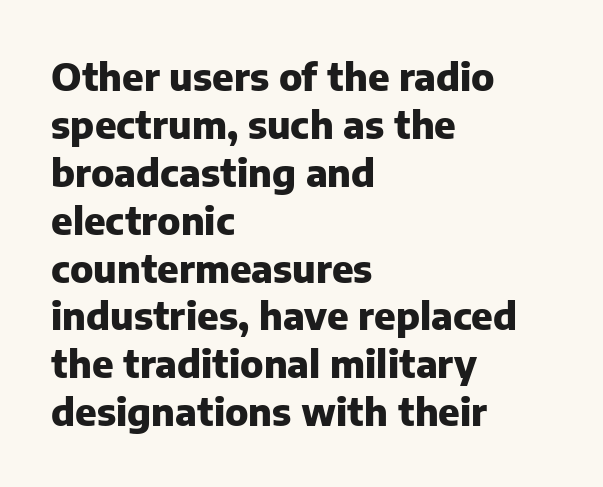
{"serif": "no", "italic": "no", "bold": "yes", "weight": "heavy", "width": "normal", "stroke_contrast": "low", "x_height": "medium", "monospaced": "no", "underline": "no", "align": "left", "line_spacing": "normal", "line_spacing_ratio": 1.26, "letter_spacing": "normal", "letter_spacing_em": 0.0, "glyph_px": 38}
